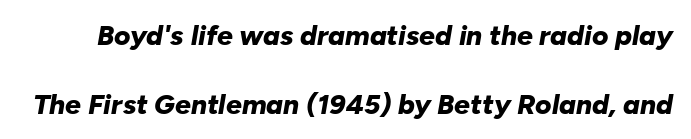
The image shows 28 px bold type, italic (leaning right); set loose line spacing (2.46x), normal letter spacing, not underlined; low stroke contrast and a medium x-height.
